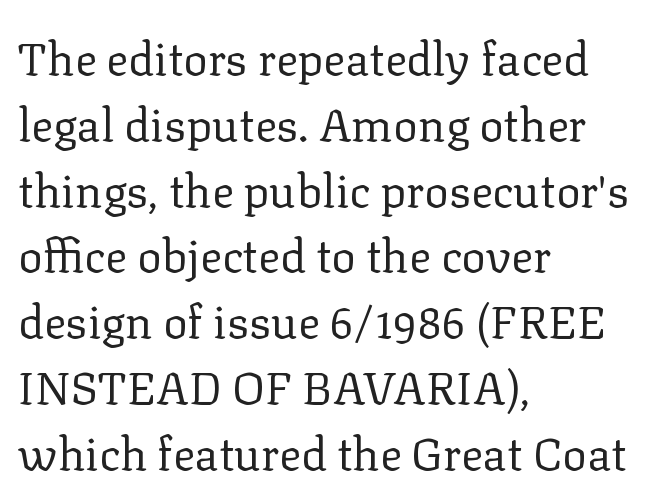
The words here are not underlined. Characters follow at the spacing the type designer built in. Stroke mass is kept to a normal reading level or below. The paragraph has a hard left edge and a soft right edge. This block has exactly the height ordinary leading produces.
